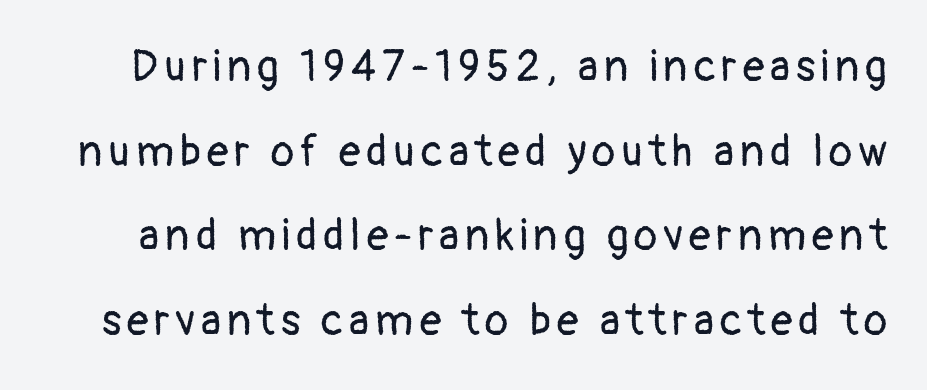
The image shows 43 px regular-weight sans-serif type, upright; set loose line spacing (1.97x), not underlined; low stroke contrast and a medium x-height.
